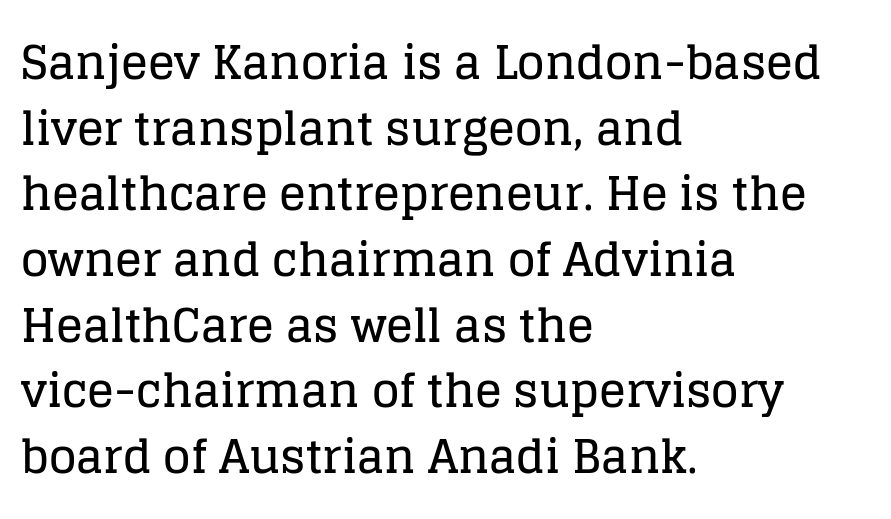
Q: Is the text italic (slanted)? A: No, it is upright.
Q: Is the typeface a serif or a sans-serif typeface? A: Serif.
Q: Is the text underlined? A: No.
Q: How is the paragraph aligned? A: Left-aligned.
Q: Is the spacing between letters normal or unusually wide? A: Normal.
Q: Is the spacing between lines tight, normal or loose? A: Normal.
Q: Width (condensed, normal, or wide)? A: Normal.
Q: Stroke contrast? A: Low.
Q: x-height? A: Large.
Q: Monospaced? A: No.
